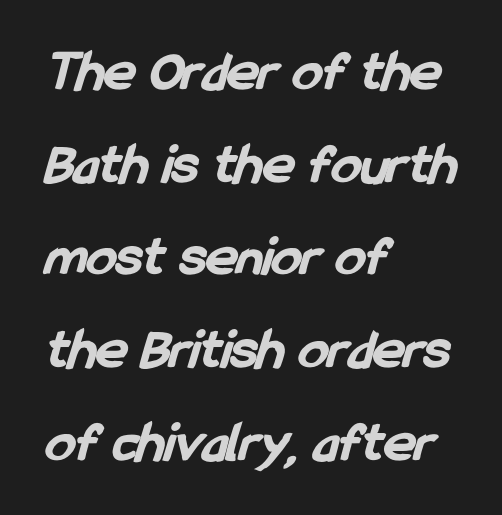
The characters display no serif detailing; their extremities are plain. Lines of text with bare space underneath. Every row of glyphs begins at an identical x-position on the left. The horizontal fit of the characters is conventional and even.
